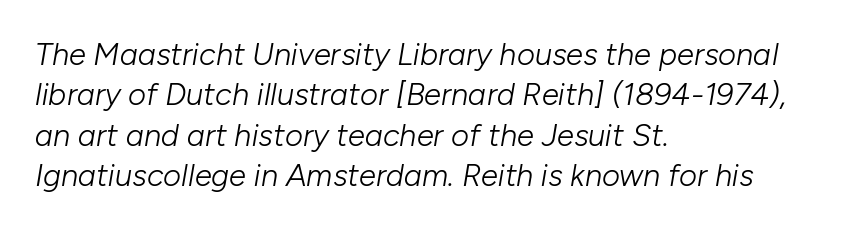
The image shows 31 px light type, italic (leaning right); set left-aligned, normal line spacing (1.3x), normal letter spacing, not underlined; low stroke contrast and a medium x-height.
